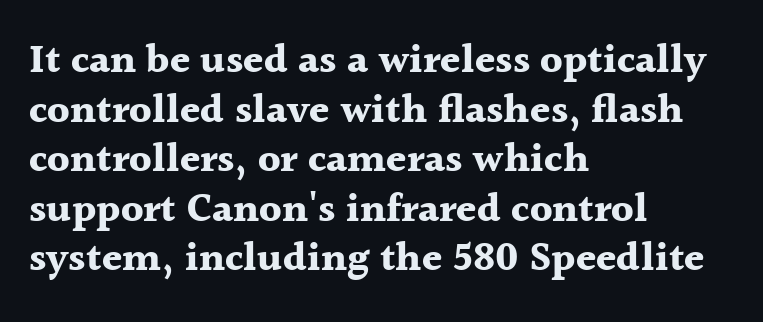
{"serif": "yes", "italic": "no", "bold": "yes", "weight": "bold", "width": "normal", "x_height": "medium", "monospaced": "no", "underline": "no", "align": "left", "line_spacing_ratio": 1.21, "letter_spacing": "normal", "letter_spacing_em": 0.0, "glyph_px": 41}
